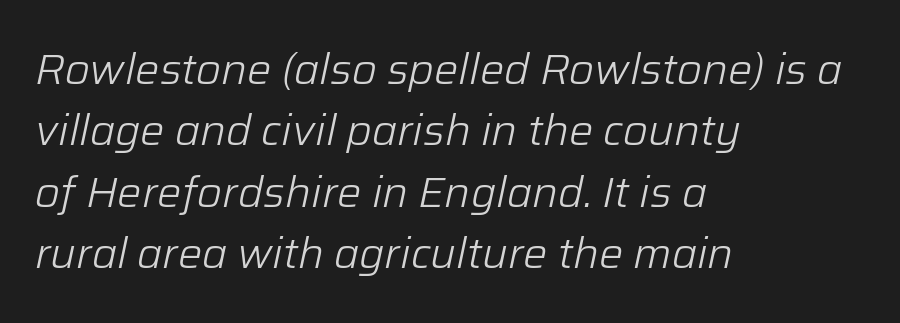
{"italic": "yes", "lean": "right", "slant_degrees": 12, "bold": "no", "weight": "light", "width": "normal", "stroke_contrast": "low", "x_height": "medium", "monospaced": "no", "underline": "no", "align": "left", "line_spacing": "normal", "line_spacing_ratio": 1.43, "letter_spacing": "normal", "letter_spacing_em": 0.0, "glyph_px": 43}
